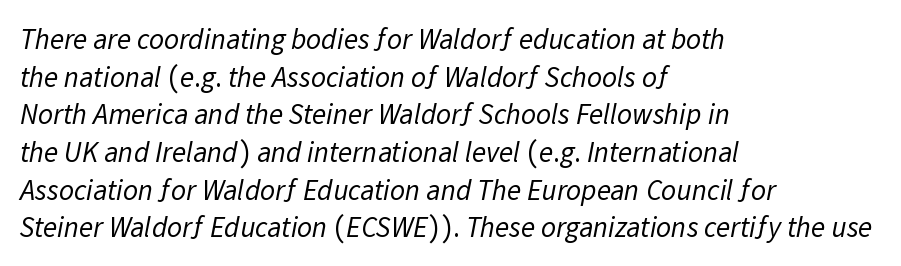
Teacher's note: observe the even left margin — that is flush-left alignment. A typesetter would call this proportional, since set widths differ per character. Unlike a traditional serif, this face leaves its strokes unadorned. Leading matches the norm, producing a regular column. Weight: in the light-to-regular range. Between one letter and the next there's only the usual sliver of space.
